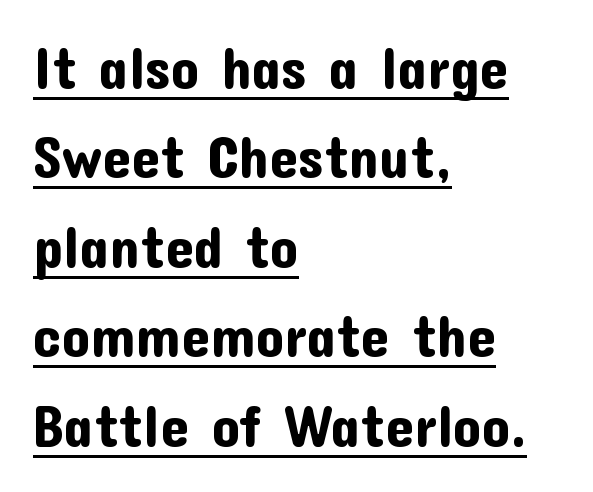
The image shows 57 px sans-serif type, upright; set left-aligned, normal line spacing (1.57x), normal letter spacing, underlined; low stroke contrast and a medium x-height.
